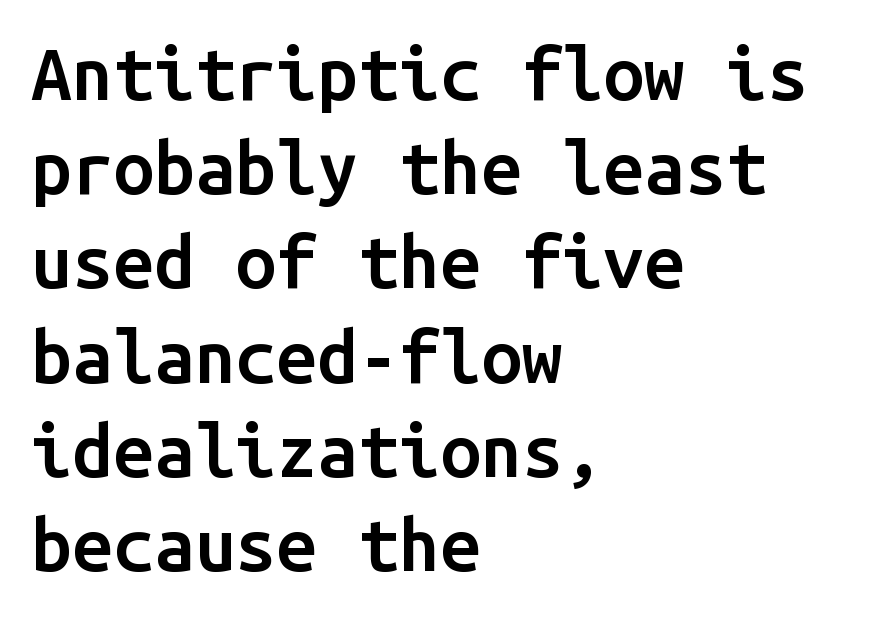
{"serif": "no", "italic": "no", "bold": "semi", "weight": "semibold", "width": "normal", "stroke_contrast": "low", "x_height": "medium", "monospaced": "yes", "underline": "no", "align": "left", "line_spacing": "normal", "line_spacing_ratio": 1.29, "letter_spacing": "normal", "letter_spacing_em": 0.0, "glyph_px": 73}
